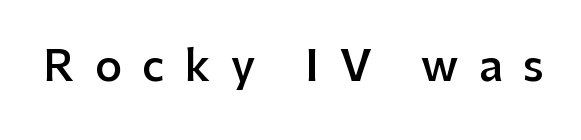
The image shows 42 px semibold sans-serif type, upright; set unusually wide letter spacing (+0.49 em), not underlined; low stroke contrast and a medium x-height.
